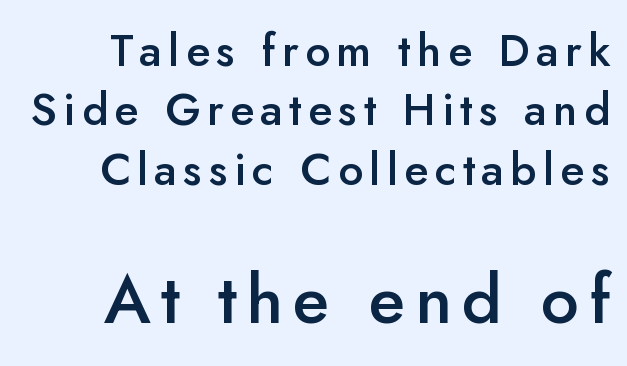
{"serif": "no", "italic": "no", "bold": "semi", "weight": "semibold", "width": "normal", "stroke_contrast": "low", "x_height": "small", "monospaced": "no", "underline": "no", "line_spacing": "normal", "line_spacing_ratio": 1.32, "larger_block": "second", "size_ratio": 1.51, "glyph_px": 68}
